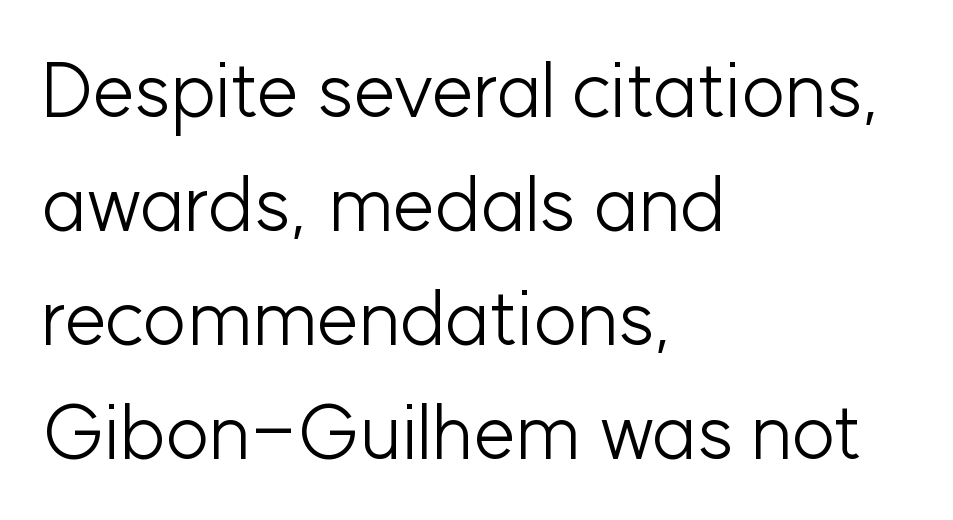
{"serif": "no", "italic": "no", "bold": "no", "weight": "light", "width": "normal", "stroke_contrast": "low", "x_height": "medium", "monospaced": "no", "underline": "no", "align": "left", "line_spacing": "normal", "line_spacing_ratio": 1.5, "letter_spacing": "normal", "letter_spacing_em": 0.0, "glyph_px": 76}
